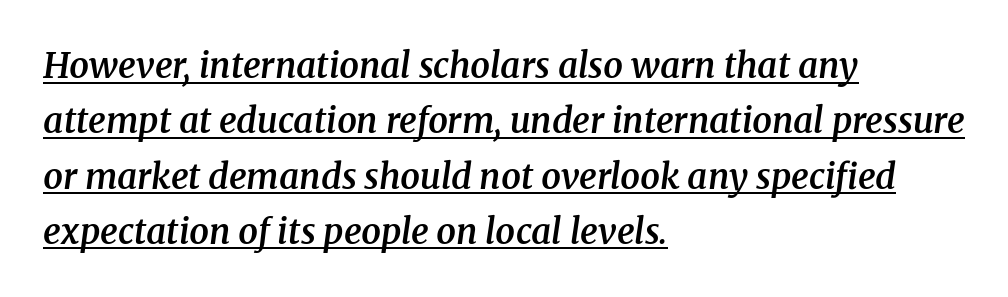
A serif font was chosen for this passage. Leading matches the norm, producing a regular column. The typesetting leans somewhat heavy: a semibold. Default kerning and tracking; the words read as compact shapes. Each letter keeps its own natural width here, so spacing adapts to shape. Notice how a bar underscores the lettering throughout.
